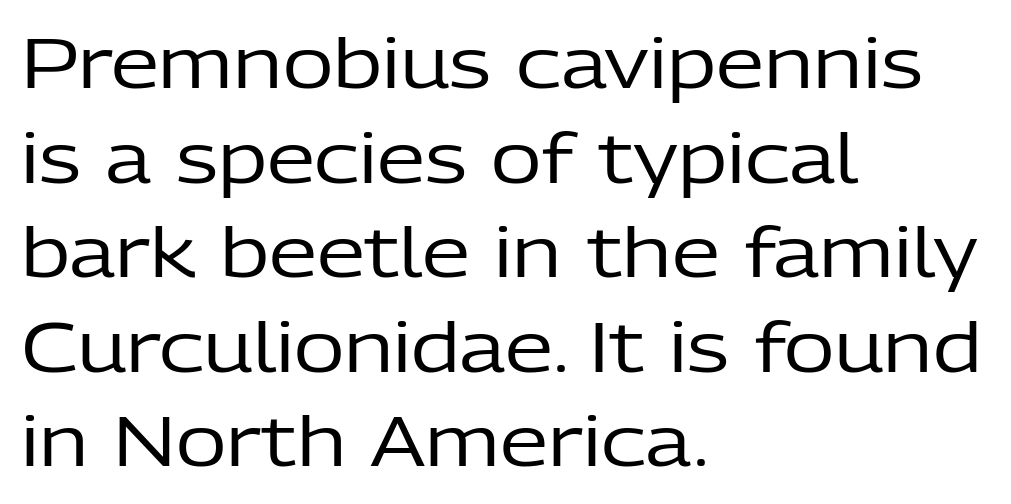
{"serif": "no", "italic": "no", "bold": "no", "weight": "regular", "width": "normal", "stroke_contrast": "low", "x_height": "medium", "monospaced": "no", "underline": "no", "align": "left", "line_spacing": "normal", "line_spacing_ratio": 1.37, "letter_spacing": "normal", "letter_spacing_em": 0.0, "glyph_px": 69}
